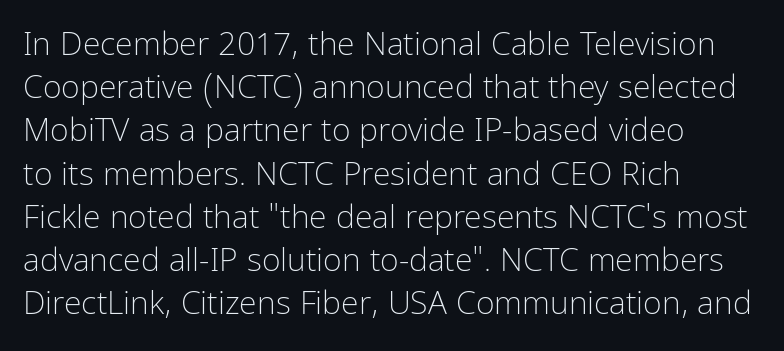
The image shows 32 px light, condensed sans-serif type, upright; set left-aligned, normal line spacing (1.35x), normal letter spacing, not underlined; low stroke contrast and a medium x-height.
